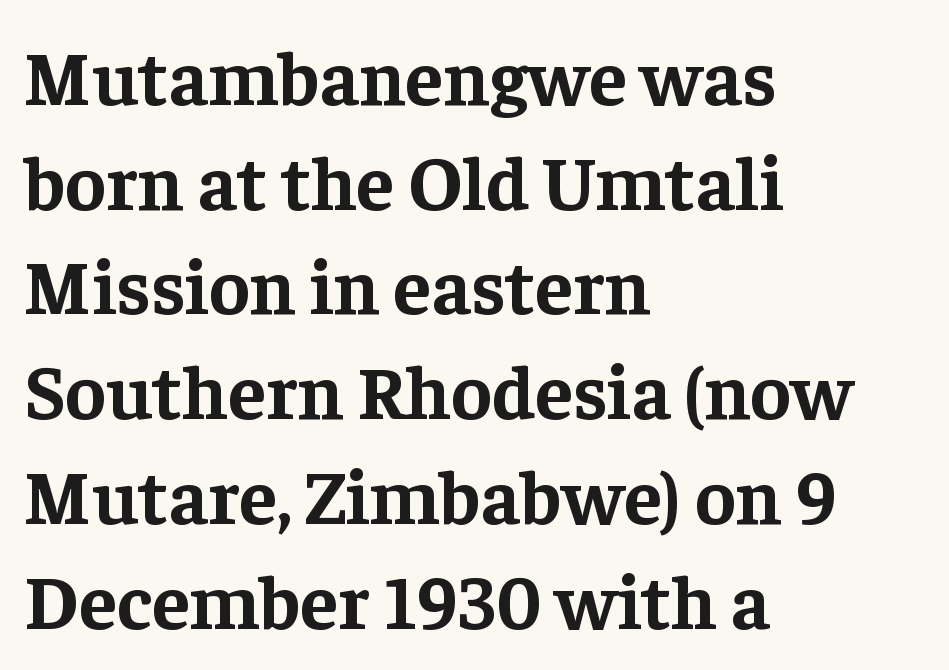
Q: Is the text bold? A: Yes.
Q: Is the text italic (slanted)? A: No, it is upright.
Q: Is the typeface a serif or a sans-serif typeface? A: Serif.
Q: Is the text underlined? A: No.
Q: How is the paragraph aligned? A: Left-aligned.
Q: Is the spacing between letters normal or unusually wide? A: Normal.
Q: Is the spacing between lines tight, normal or loose? A: Normal.
Q: Width (condensed, normal, or wide)? A: Normal.
Q: Stroke contrast? A: Low.
Q: x-height? A: Medium.
Q: Monospaced? A: No.
